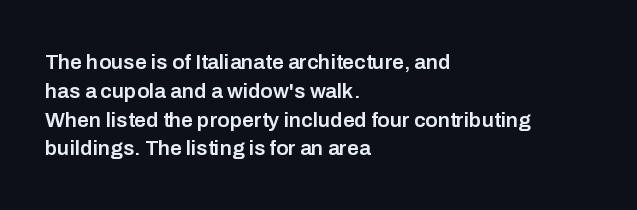
{"italic": "no", "bold": "semi", "underline": "no", "align": "left", "line_spacing": "normal", "line_spacing_ratio": 1.37, "letter_spacing": "normal", "letter_spacing_em": 0.0, "glyph_px": 21}
